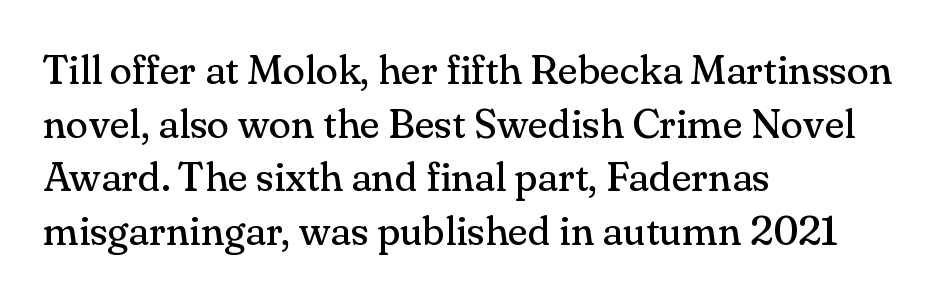
Q: Is the text bold? A: No.
Q: Is the text italic (slanted)? A: No, it is upright.
Q: Is the typeface a serif or a sans-serif typeface? A: Serif.
Q: Is the text underlined? A: No.
Q: How is the paragraph aligned? A: Left-aligned.
Q: Is the spacing between letters normal or unusually wide? A: Normal.
Q: Is the spacing between lines tight, normal or loose? A: Normal.
Q: Width (condensed, normal, or wide)? A: Normal.
Q: Stroke contrast? A: Medium.
Q: x-height? A: Small.
Q: Monospaced? A: No.
